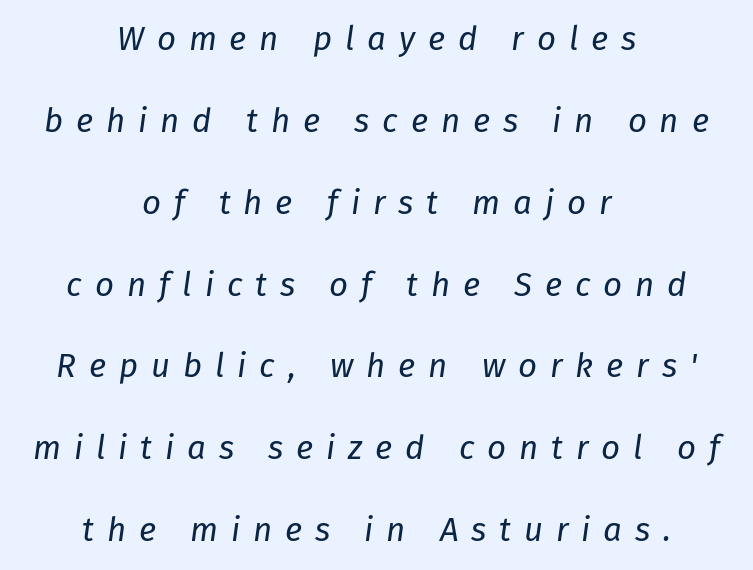
{"italic": "yes", "lean": "right", "slant_degrees": 8, "bold": "no", "weight": "regular", "width": "normal", "stroke_contrast": "low", "x_height": "medium", "monospaced": "no", "underline": "no", "align": "center", "line_spacing": "loose", "line_spacing_ratio": 2.48, "letter_spacing": "wide", "letter_spacing_em": 0.39, "glyph_px": 33}
